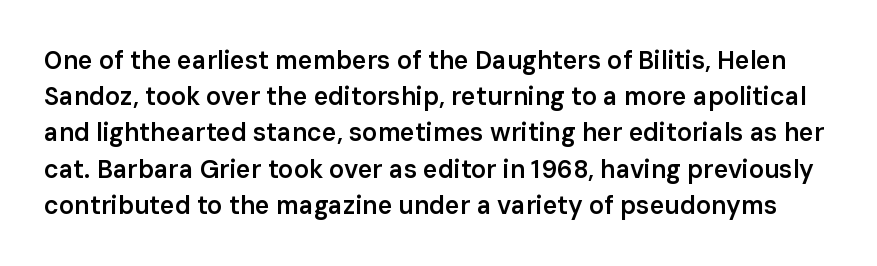
Q: Is the text bold? A: Semi-bold.
Q: Is the text italic (slanted)? A: No, it is upright.
Q: Is the text underlined? A: No.
Q: Is the spacing between letters normal or unusually wide? A: Normal.
Q: Is the spacing between lines tight, normal or loose? A: Normal.
